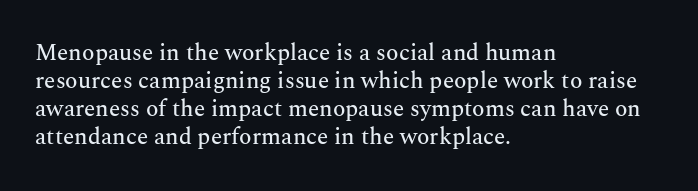
Look at the tracking — it's just the regular setting, nothing added. Caption: multi-line text, flush left, ragged right. Notice how the stems are strictly vertical — no italics here. A clean baseline with only descenders dipping below it.
